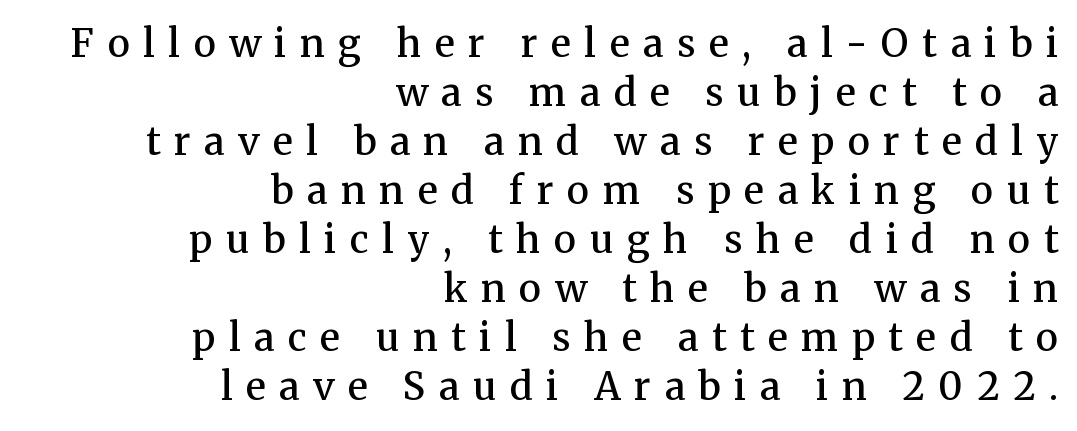
The letters advance in unequal steps, a hallmark of proportional type. If you drew a line through each stem, it would be perfectly vertical. These lines are composed in type with serifs. These lines stack with their right ends in a neat column. Check under the words: just untouched page. The leading is moderate, giving the passage an even texture.
